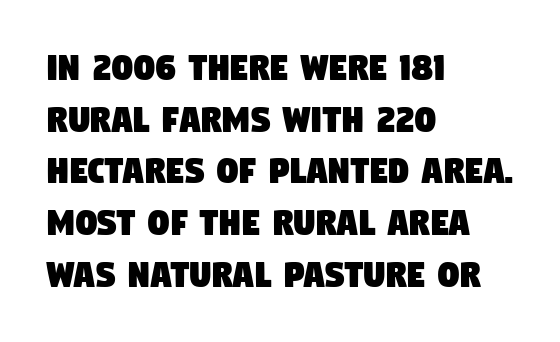
The image shows 42 px condensed sans-serif type; set left-aligned, line spacing 1.23x, normal letter spacing, not underlined; low stroke contrast and a large x-height.
